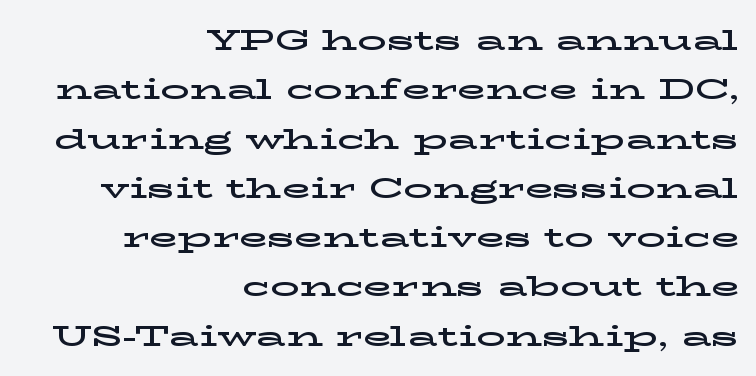
{"serif": "yes", "italic": "no", "width": "wide", "stroke_contrast": "low", "x_height": "medium", "monospaced": "no", "underline": "no", "align": "right", "line_spacing": "normal", "line_spacing_ratio": 1.7, "letter_spacing": "normal", "letter_spacing_em": 0.0, "glyph_px": 29}
